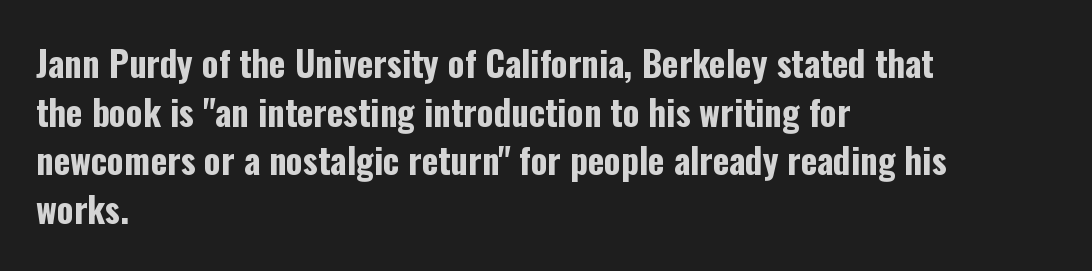
The image shows 35 px bold, condensed sans-serif type, upright; set left-aligned, normal line spacing (1.39x), normal letter spacing, not underlined; low stroke contrast and a medium x-height.
